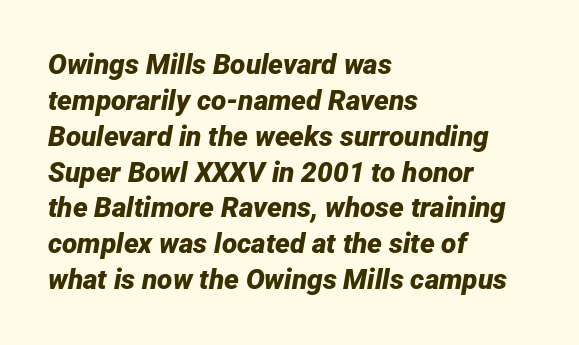
{"italic": "yes", "lean": "right", "slant_degrees": 12, "bold": "yes", "weight": "bold", "width": "normal", "stroke_contrast": "low", "x_height": "medium", "monospaced": "no", "underline": "no", "align": "left", "line_spacing": "normal", "line_spacing_ratio": 1.28, "letter_spacing": "normal", "letter_spacing_em": 0.0, "glyph_px": 28}
